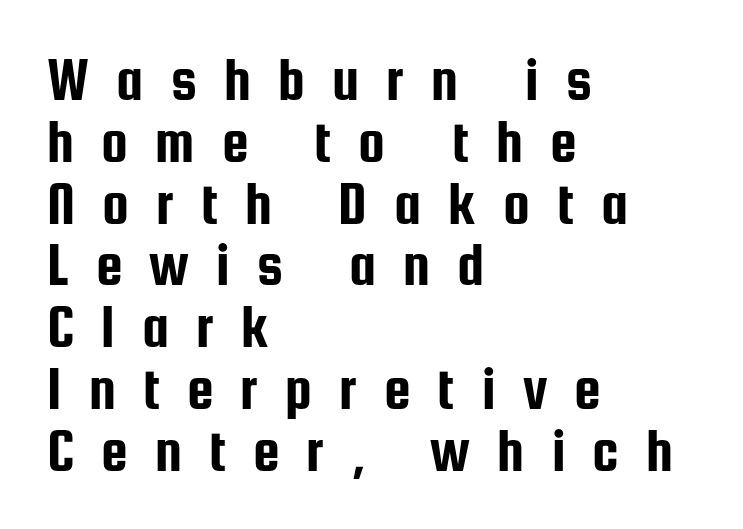
A typesetter would call this proportional, since set widths differ per character. Quick note: not italic, upright. The face used here is a sans, in the tradition of grotesques and geometrics. The string is rendered with underlining switched off.
